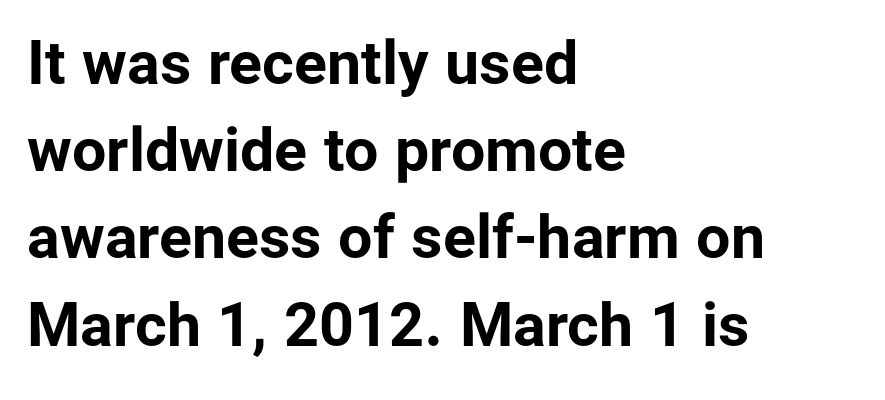
Letters rest on an invisible, unmarked baseline. If you drew a line through each stem, it would be perfectly vertical. Leading matches the norm, producing a regular column. Visually the block forms a straight wall on the left and a jagged coastline on the right. Typographically, this falls in the sans-serif category.
